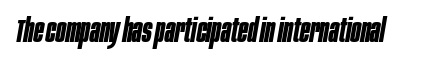
The image shows 32 px bold, condensed type, italic (leaning right); set normal letter spacing, not underlined; low stroke contrast and a large x-height.
